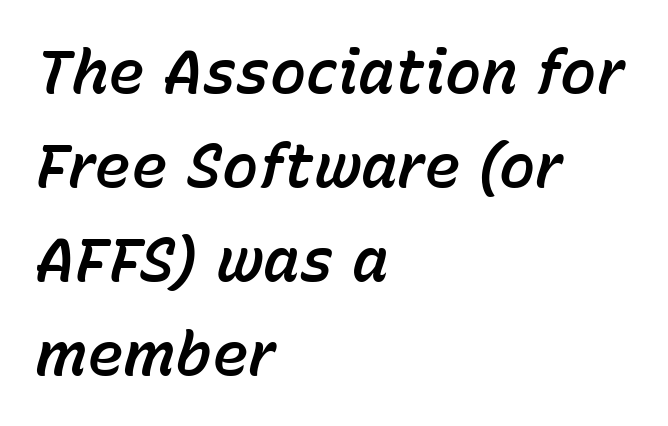
Q: Is the text italic (slanted)? A: Yes, it leans right by about 15 degrees.
Q: Is the text underlined? A: No.
Q: How is the paragraph aligned? A: Left-aligned.
Q: Is the spacing between letters normal or unusually wide? A: Normal.
Q: Is the spacing between lines tight, normal or loose? A: Normal.
Q: Width (condensed, normal, or wide)? A: Normal.
Q: Stroke contrast? A: Low.
Q: x-height? A: Medium.
Q: Monospaced? A: No.
